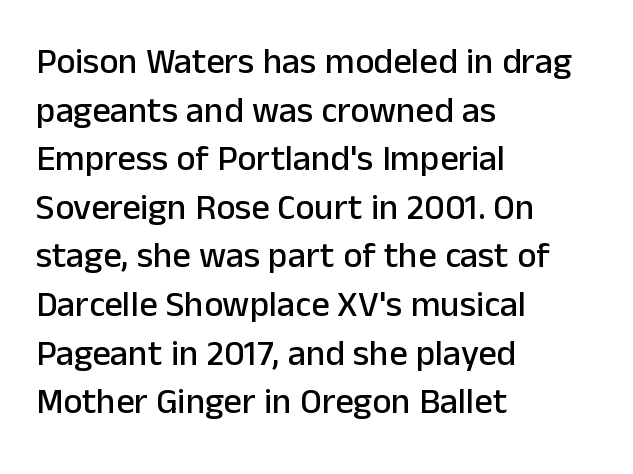
Left-aligned paragraph, ragged on the right. This is the regular roman posture of the typeface. Underlining? Definitely not there. The type is set solid horizontally, with unmodified tracking. Letterform terminals end flat and unadorned throughout the passage. Each letter keeps its own natural width here, so spacing adapts to shape.
